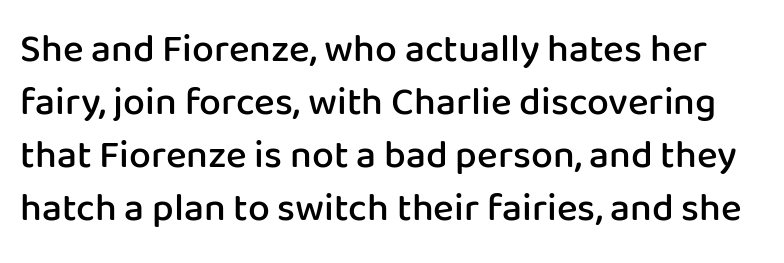
{"serif": "no", "italic": "no", "bold": "semi", "weight": "semibold", "width": "normal", "stroke_contrast": "low", "x_height": "medium", "monospaced": "no", "underline": "no", "line_spacing": "normal", "line_spacing_ratio": 1.36, "letter_spacing": "normal", "letter_spacing_em": 0.0, "glyph_px": 39}
